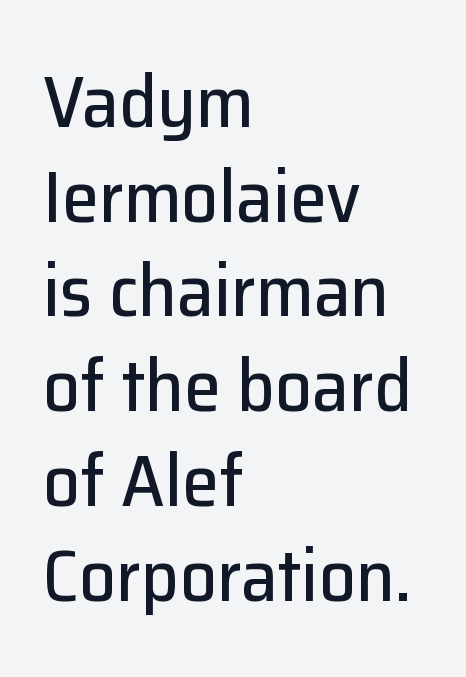
Q: Is the text italic (slanted)? A: No, it is upright.
Q: Is the typeface a serif or a sans-serif typeface? A: Sans-serif.
Q: Is the text underlined? A: No.
Q: How is the paragraph aligned? A: Left-aligned.
Q: Is the spacing between letters normal or unusually wide? A: Normal.
Q: Is the spacing between lines tight, normal or loose? A: Normal.
Q: Width (condensed, normal, or wide)? A: Normal.
Q: Stroke contrast? A: Low.
Q: x-height? A: Medium.
Q: Monospaced? A: No.
